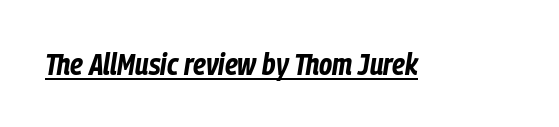
Q: Is the text bold? A: Yes.
Q: Is the text italic (slanted)? A: Yes, it leans right by about 9 degrees.
Q: Is the text underlined? A: Yes.
Q: Is the spacing between letters normal or unusually wide? A: Normal.
Q: Width (condensed, normal, or wide)? A: Condensed.
Q: Stroke contrast? A: Low.
Q: x-height? A: Medium.
Q: Monospaced? A: No.
